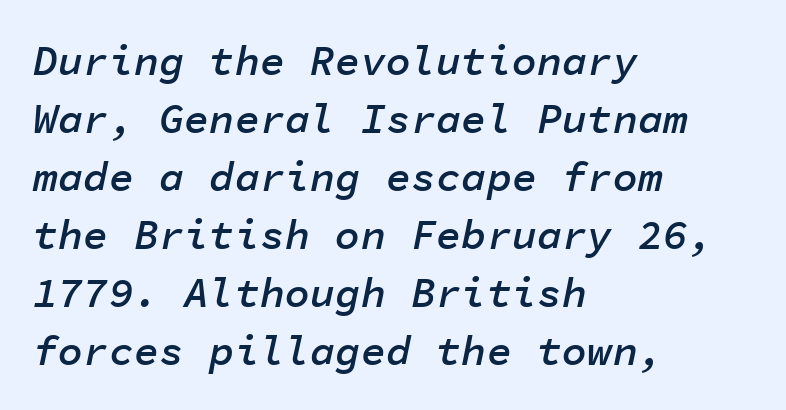
Q: Is the text bold? A: Semi-bold.
Q: Is the text italic (slanted)? A: Yes, it leans right by about 11 degrees.
Q: Is the text underlined? A: No.
Q: How is the paragraph aligned? A: Left-aligned.
Q: Is the spacing between letters normal or unusually wide? A: Normal.
Q: Is the spacing between lines tight, normal or loose? A: Normal.
Q: Width (condensed, normal, or wide)? A: Normal.
Q: Stroke contrast? A: Low.
Q: x-height? A: Medium.
Q: Monospaced? A: Yes.
